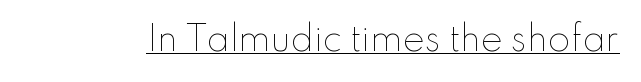
The type sits square on the baseline with zero lean. The rendered words wear a rule along their underside. Glyph-to-glyph distance matches everyday printed text. The passage shown is typed in a proportional face where columns would drift. Stem width sits at or under what a default text font uses.
